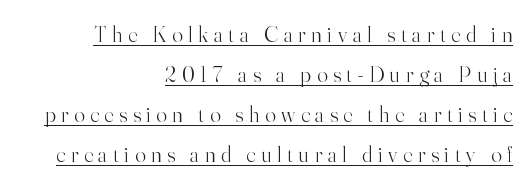
The image shows 22 px text type, upright; set right-aligned, line spacing 1.82x, unusually wide letter spacing (+0.26 em), underlined.
